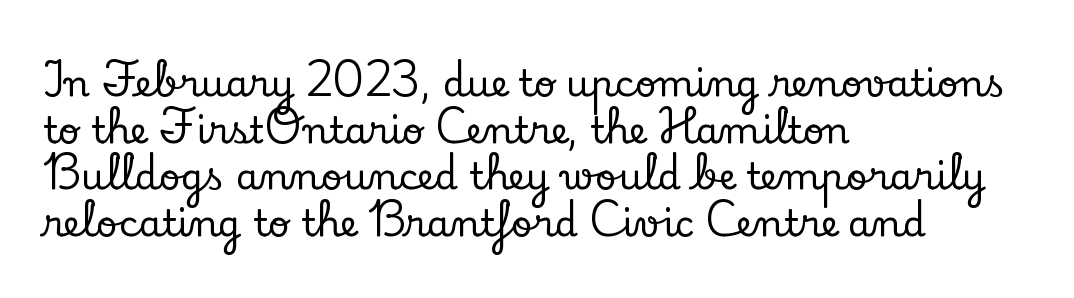
The image shows 37 px serif type, upright; set left-aligned, normal line spacing (1.26x), normal letter spacing, not underlined; low stroke contrast and a small x-height.
